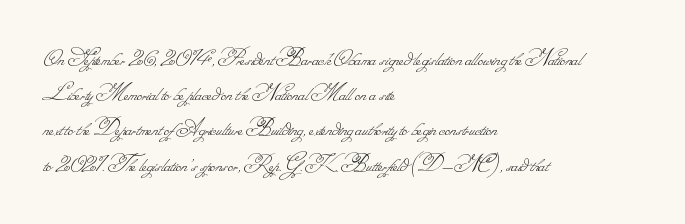
{"bold": "no", "underline": "no", "align": "left", "line_spacing": "normal", "line_spacing_ratio": 1.41, "letter_spacing": "normal", "letter_spacing_em": 0.0, "glyph_px": 25}
